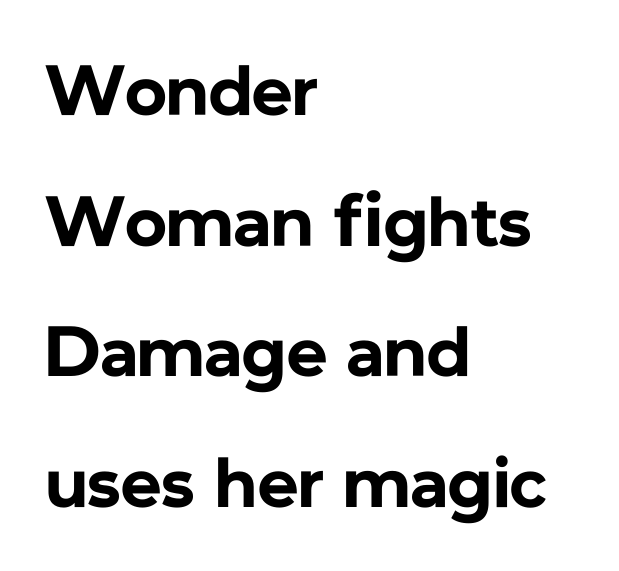
{"serif": "no", "italic": "no", "bold": "yes", "weight": "bold", "width": "normal", "stroke_contrast": "low", "x_height": "medium", "monospaced": "no", "underline": "no", "align": "left", "line_spacing_ratio": 1.84, "letter_spacing": "normal", "letter_spacing_em": 0.0, "glyph_px": 71}
